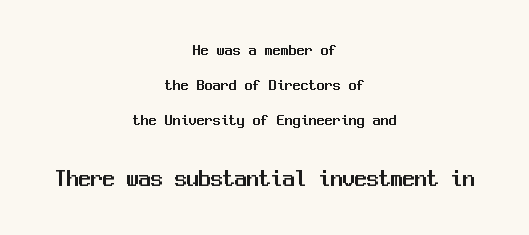
The strip under each line holds only bare page. The text block is weighted toward neither margin, spreading evenly from the middle. Successive baselines arrive slowly, with a big drop between each. Notice how the stems are strictly vertical — no italics here.
